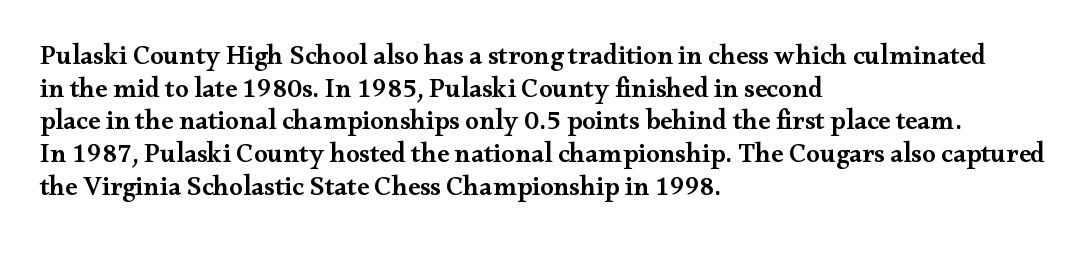
{"italic": "no", "bold": "semi", "underline": "no", "align": "left", "line_spacing_ratio": 1.21, "letter_spacing": "normal", "letter_spacing_em": 0.0, "glyph_px": 27}
